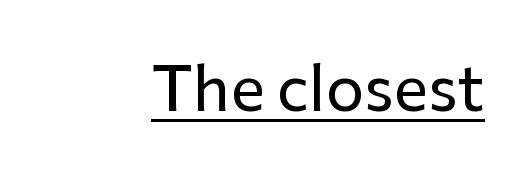
Q: Is the text italic (slanted)? A: No, it is upright.
Q: Is the typeface a serif or a sans-serif typeface? A: Sans-serif.
Q: Is the text underlined? A: Yes.
Q: Is the spacing between letters normal or unusually wide? A: Normal.
Q: Width (condensed, normal, or wide)? A: Normal.
Q: Stroke contrast? A: Low.
Q: x-height? A: Medium.
Q: Monospaced? A: No.
